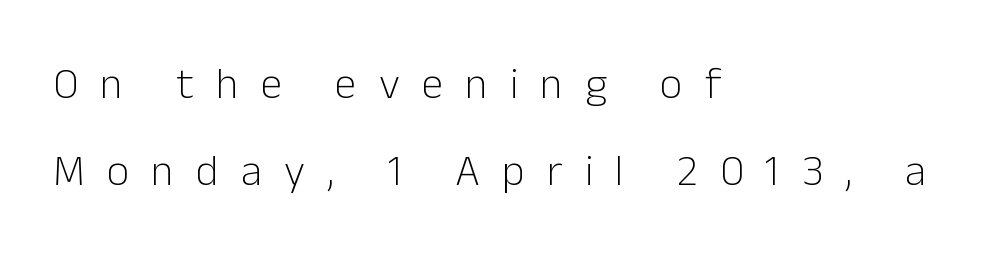
The image shows 44 px light sans-serif type, upright; set left-aligned, loose line spacing (1.98x), unusually wide letter spacing (+0.5 em), not underlined; low stroke contrast and a medium x-height.
